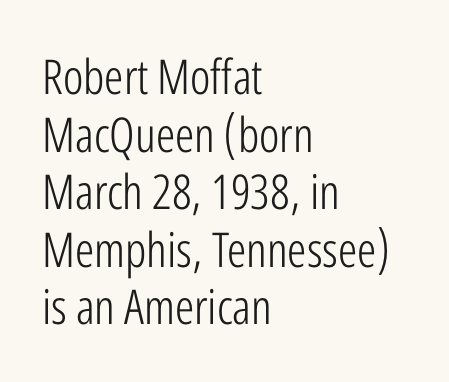
{"serif": "no", "italic": "no", "bold": "no", "weight": "light", "width": "condensed", "stroke_contrast": "low", "x_height": "medium", "monospaced": "no", "underline": "no", "align": "left", "line_spacing_ratio": 1.2, "letter_spacing": "normal", "letter_spacing_em": 0.0, "glyph_px": 48}
